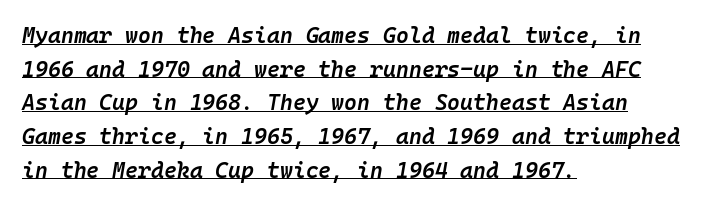
{"italic": "yes", "lean": "right", "slant_degrees": 10, "bold": "semi", "underline": "yes", "align": "left", "line_spacing": "normal", "line_spacing_ratio": 1.53, "letter_spacing": "normal", "letter_spacing_em": 0.0, "glyph_px": 22}
